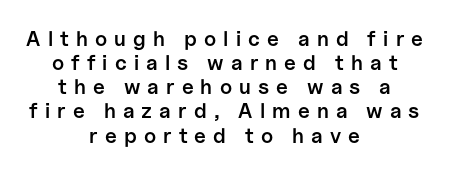
Q: Is the text bold? A: Semi-bold.
Q: Is the text italic (slanted)? A: No, it is upright.
Q: Is the text underlined? A: No.
Q: How is the paragraph aligned? A: Centered.
Q: Is the spacing between letters normal or unusually wide? A: Unusually wide.
Q: Is the spacing between lines tight, normal or loose? A: Tight.
